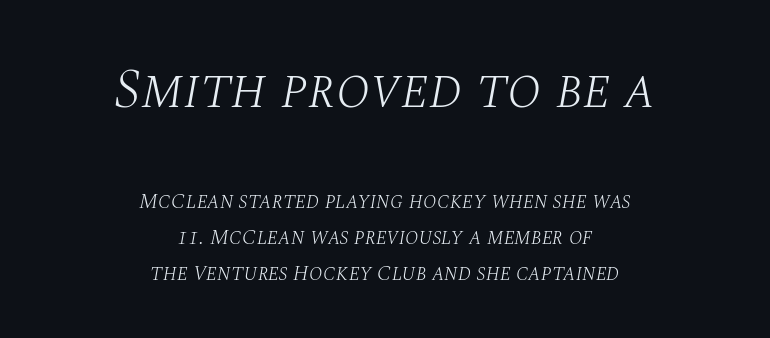
{"serif": "yes", "italic": "yes", "lean": "right", "slant_degrees": 10, "bold": "no", "weight": "light", "width": "normal", "stroke_contrast": "medium", "x_height": "large", "monospaced": "no", "underline": "no", "align": "center", "line_spacing": "normal", "line_spacing_ratio": 1.64, "letter_spacing": "normal", "letter_spacing_em": 0.0, "larger_block": "first", "size_ratio": 2.55, "glyph_px": 56}
